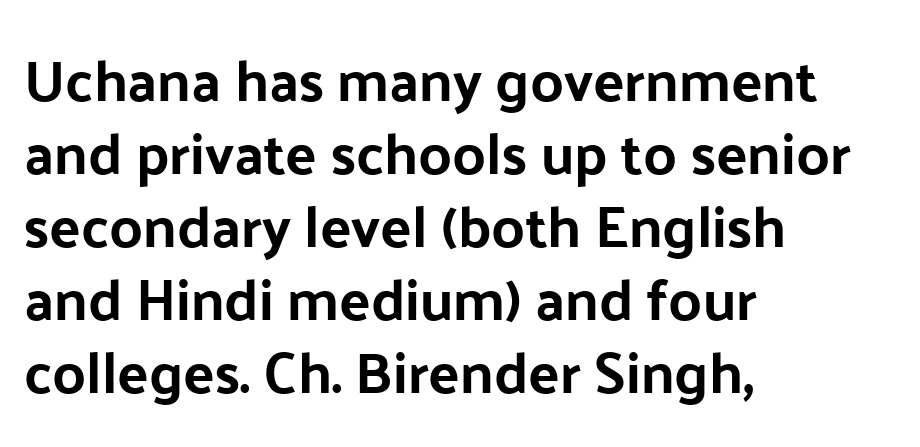
{"serif": "no", "italic": "no", "width": "normal", "stroke_contrast": "low", "x_height": "medium", "monospaced": "no", "underline": "no", "align": "left", "line_spacing": "normal", "line_spacing_ratio": 1.26, "letter_spacing": "normal", "letter_spacing_em": 0.0, "glyph_px": 58}
